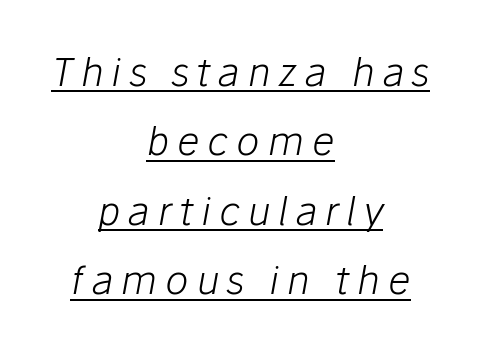
Do the characters align in a grid? No, the font is proportional. Has an underline been added? It has. Tracking here is generous; glyphs stand well apart from one another. The text block is weighted toward neither margin, spreading evenly from the middle.
